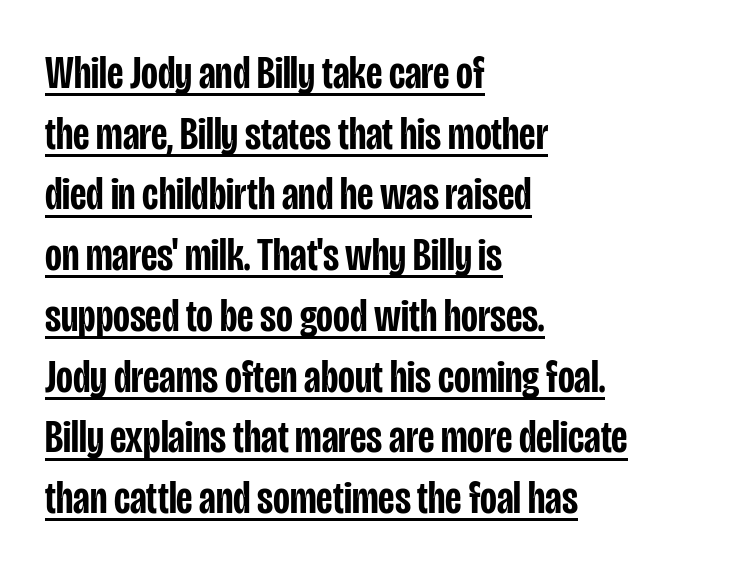
{"serif": "no", "italic": "no", "bold": "semi", "weight": "semibold", "width": "condensed", "stroke_contrast": "low", "x_height": "large", "monospaced": "no", "underline": "yes", "align": "left", "line_spacing": "normal", "line_spacing_ratio": 1.32, "letter_spacing": "normal", "letter_spacing_em": 0.0, "glyph_px": 46}
